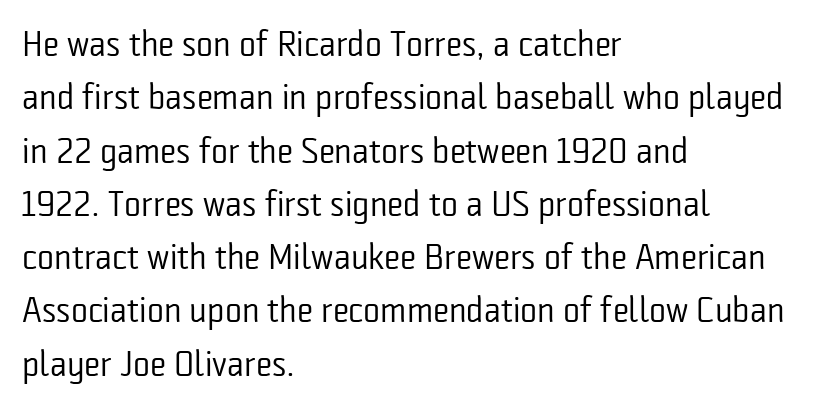
The image shows 36 px regular-weight, condensed sans-serif type, upright; set left-aligned, normal line spacing (1.48x), normal letter spacing, not underlined; low stroke contrast and a medium x-height.
